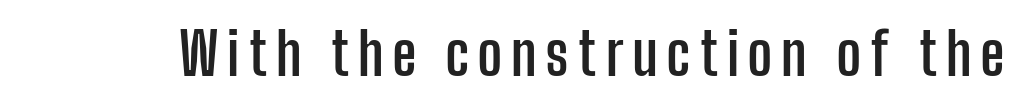
Q: Is the text bold? A: Yes.
Q: Is the text italic (slanted)? A: No, it is upright.
Q: Is the typeface a serif or a sans-serif typeface? A: Sans-serif.
Q: Is the text underlined? A: No.
Q: Width (condensed, normal, or wide)? A: Condensed.
Q: Stroke contrast? A: Low.
Q: x-height? A: Medium.
Q: Monospaced? A: No.
